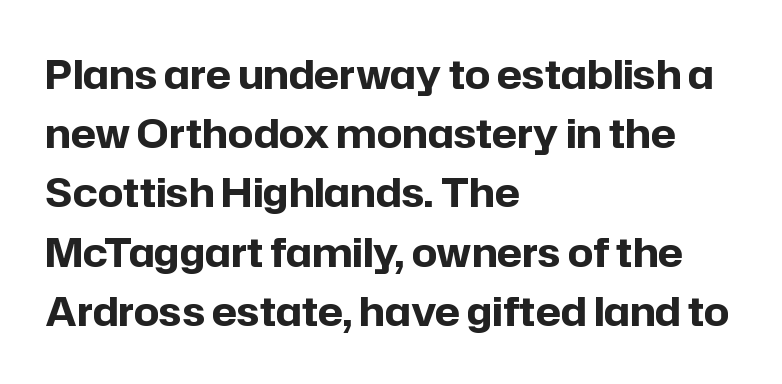
{"serif": "no", "italic": "no", "bold": "yes", "weight": "bold", "width": "normal", "stroke_contrast": "low", "x_height": "medium", "monospaced": "no", "underline": "no", "align": "left", "line_spacing": "normal", "line_spacing_ratio": 1.48, "letter_spacing": "normal", "letter_spacing_em": 0.0, "glyph_px": 40}
